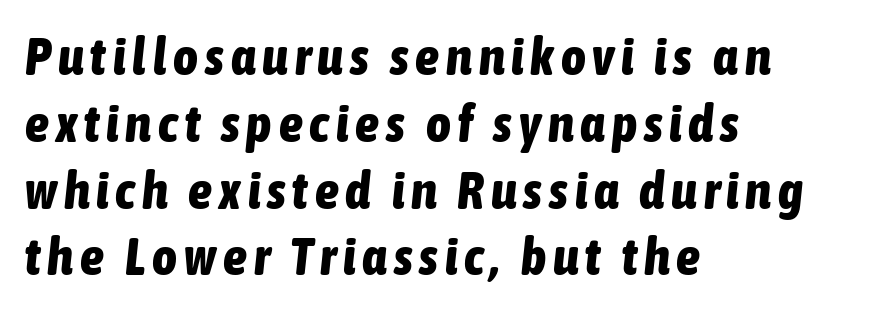
Q: Is the text bold? A: Yes.
Q: Is the text italic (slanted)? A: Yes, it leans right by about 6 degrees.
Q: Is the text underlined? A: No.
Q: How is the paragraph aligned? A: Left-aligned.
Q: Is the spacing between lines tight, normal or loose? A: Normal.
Q: Width (condensed, normal, or wide)? A: Condensed.
Q: Stroke contrast? A: Low.
Q: x-height? A: Medium.
Q: Monospaced? A: No.
